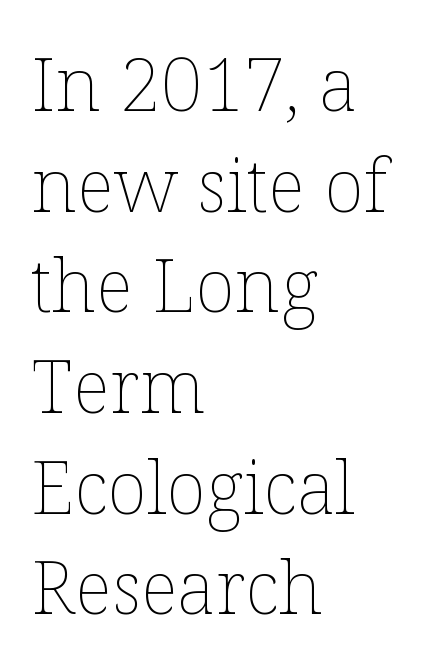
Q: Is the text bold? A: No.
Q: Is the text italic (slanted)? A: No, it is upright.
Q: Is the text underlined? A: No.
Q: How is the paragraph aligned? A: Left-aligned.
Q: Is the spacing between letters normal or unusually wide? A: Normal.
Q: Is the spacing between lines tight, normal or loose? A: Normal.
Q: Width (condensed, normal, or wide)? A: Normal.
Q: Stroke contrast? A: Low.
Q: x-height? A: Medium.
Q: Monospaced? A: No.
